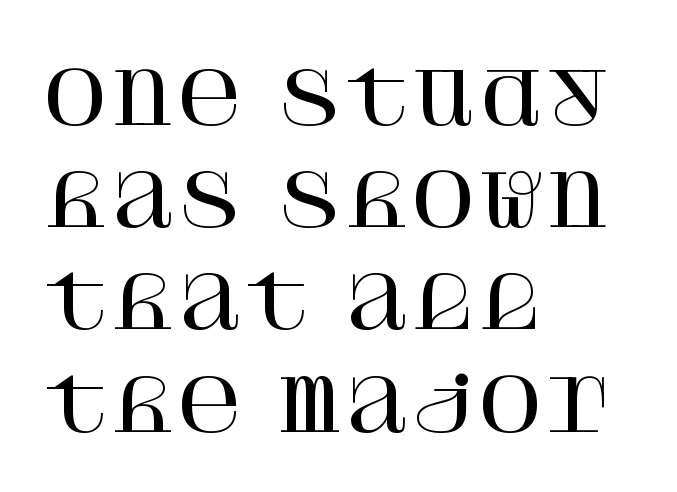
Upright lettering throughout. Compared with typical paragraphs, the rows here are spaced about the same. The characters display serif detailing at their extremities. Quick note: underline off.
